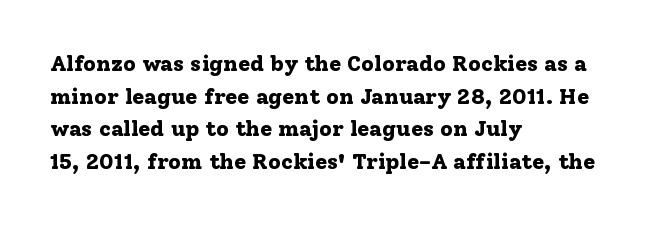
The image shows 22 px bold type, upright; set left-aligned, normal line spacing (1.48x), normal letter spacing, not underlined.
